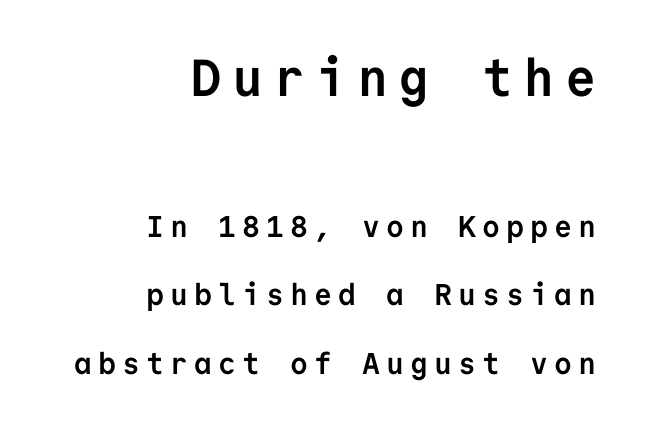
A flush-right, rag-left setting is used for this passage. A great deal of white space separates one row of letters from the next. The emphasis by scale lands on block number one, above. Posture: vertical. The letters march in equal steps, a hallmark of fixed-pitch type. Typesetter's note: full bold, strokes at maximum text heaviness.
